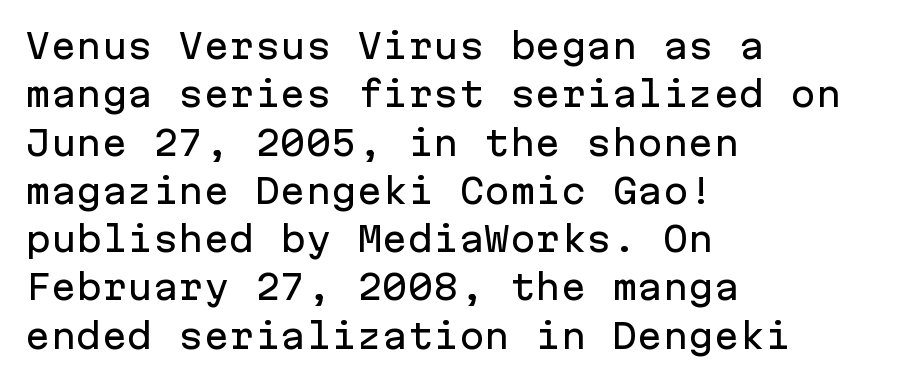
{"serif": "no", "italic": "no", "width": "normal", "stroke_contrast": "low", "x_height": "medium", "monospaced": "yes", "underline": "no", "align": "left", "line_spacing": "normal", "line_spacing_ratio": 1.42, "letter_spacing": "normal", "letter_spacing_em": 0.0, "glyph_px": 34}
